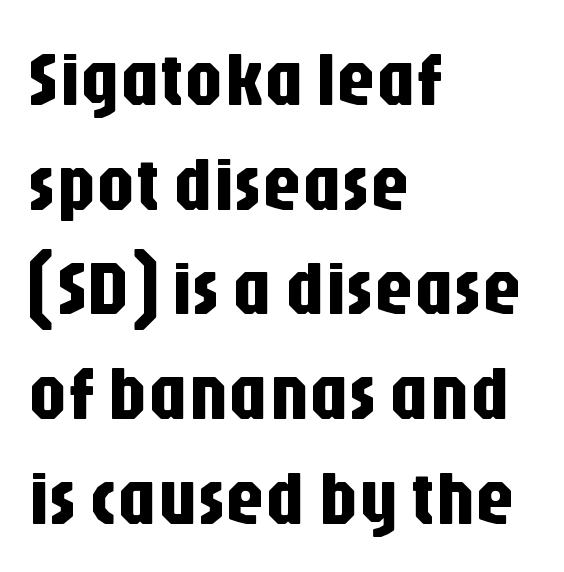
Only glyphs here, with clear space below each row. You can tell it's not italic because the verticals are truly vertical. The designer left line spacing at the default. Does the copy run flush right? No — it runs flush left. Serif or sans? Sans — the stroke terminals are bare.
